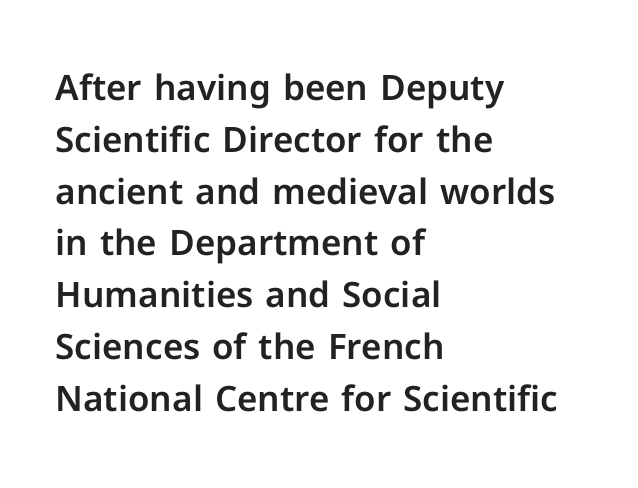
Each letter keeps its own natural width here, so spacing adapts to shape. Each word holds together tightly as a unit, with standard inter-letter gaps. Honestly, the row spacing looks completely unremarkable. Rule under the text: the space is simply empty.
